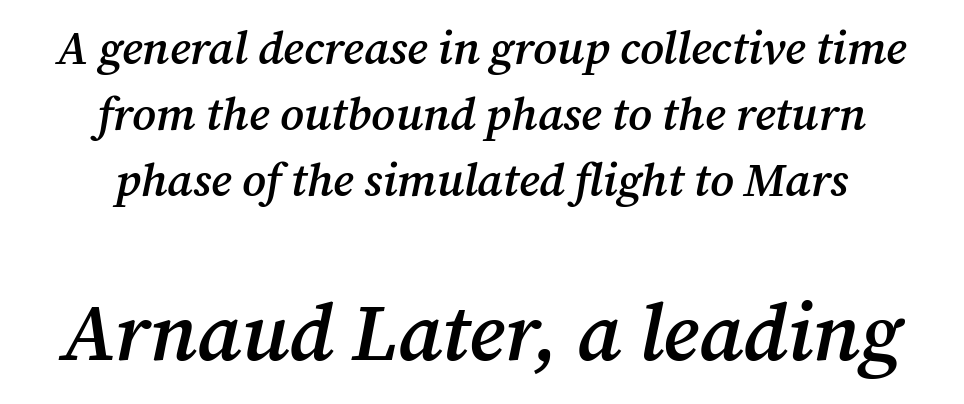
The image shows 80 px semibold serif type, italic (leaning right); set centered, normal line spacing (1.43x), normal letter spacing, not underlined; the second (bottom) block is 1.74x larger; medium stroke contrast and a medium x-height.
